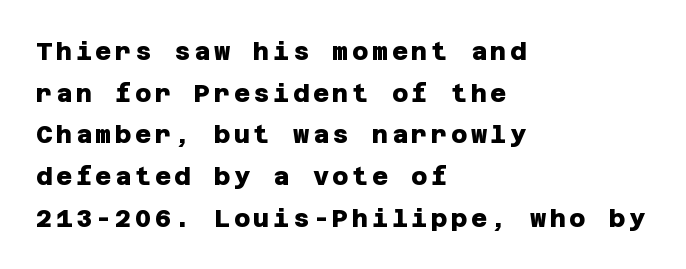
A student would call this left alignment; a typographer would say flush left, rag right. Set as a true bold cut, around the 700 mark. In terms of leading, this rendering sits right in the middle. The string is rendered with underlining switched off.
